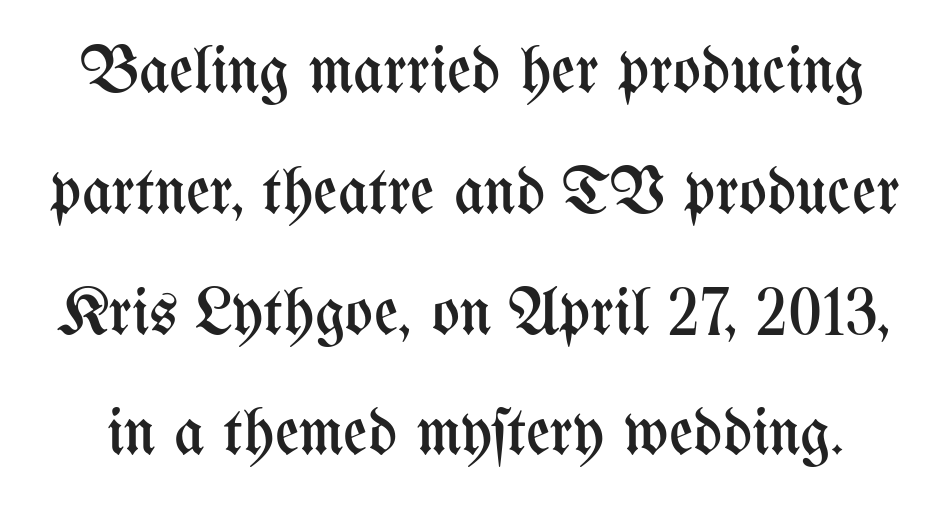
The image shows 66 px regular-weight, condensed type, upright; set line spacing 1.83x, normal letter spacing, not underlined; medium stroke contrast and a medium x-height.
